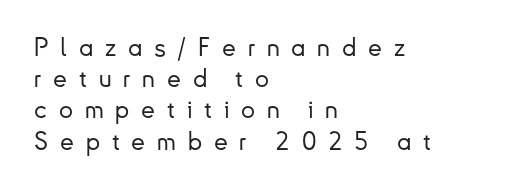
{"italic": "no", "underline": "no", "align": "left", "line_spacing": "normal", "line_spacing_ratio": 1.25, "letter_spacing": "wide", "letter_spacing_em": 0.47, "glyph_px": 25}
